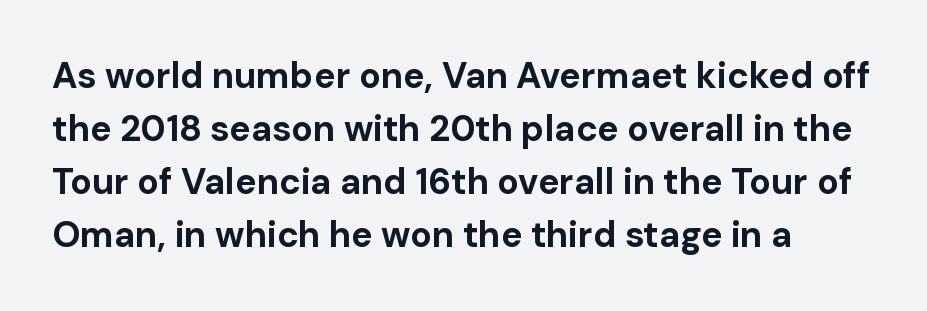
Q: Is the text bold? A: Yes.
Q: Is the text italic (slanted)? A: No, it is upright.
Q: Is the typeface a serif or a sans-serif typeface? A: Sans-serif.
Q: Is the text underlined? A: No.
Q: How is the paragraph aligned? A: Left-aligned.
Q: Is the spacing between letters normal or unusually wide? A: Normal.
Q: Is the spacing between lines tight, normal or loose? A: Normal.
Q: Width (condensed, normal, or wide)? A: Normal.
Q: Stroke contrast? A: Low.
Q: x-height? A: Medium.
Q: Monospaced? A: No.
